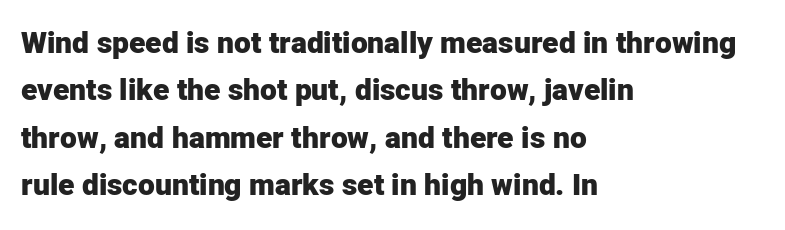
Q: Is the text bold? A: Yes.
Q: Is the text italic (slanted)? A: No, it is upright.
Q: Is the typeface a serif or a sans-serif typeface? A: Sans-serif.
Q: Is the text underlined? A: No.
Q: How is the paragraph aligned? A: Left-aligned.
Q: Is the spacing between letters normal or unusually wide? A: Normal.
Q: Is the spacing between lines tight, normal or loose? A: Normal.
Q: Width (condensed, normal, or wide)? A: Normal.
Q: Stroke contrast? A: Low.
Q: x-height? A: Medium.
Q: Monospaced? A: No.
